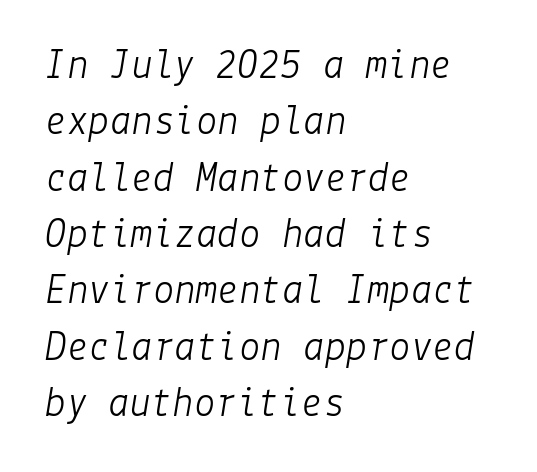
Which margin do the lines hug? The left one — the right edge is uneven. The strokes are not fattened; the text isn't bold. Posture: slanted. The face used here is rendered with its standard letterfit.
